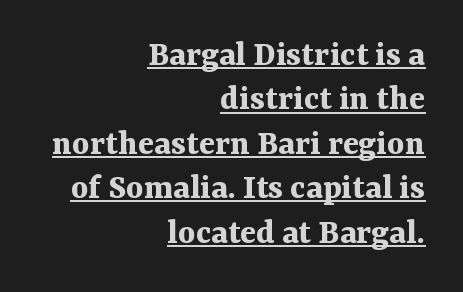
The image shows 37 px bold serif type, upright; set right-aligned, line spacing 1.2x, normal letter spacing, underlined; medium stroke contrast and a medium x-height.
